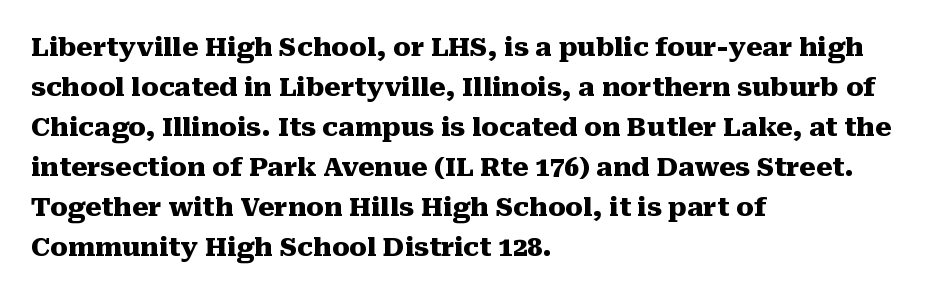
The image shows 26 px bold type, upright; set left-aligned, normal line spacing (1.54x), normal letter spacing, not underlined.
